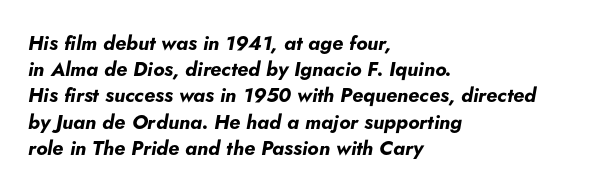
{"italic": "yes", "lean": "right", "slant_degrees": 5, "bold": "yes", "underline": "no", "align": "left", "line_spacing": "normal", "line_spacing_ratio": 1.31, "letter_spacing": "normal", "letter_spacing_em": 0.0, "glyph_px": 20}
